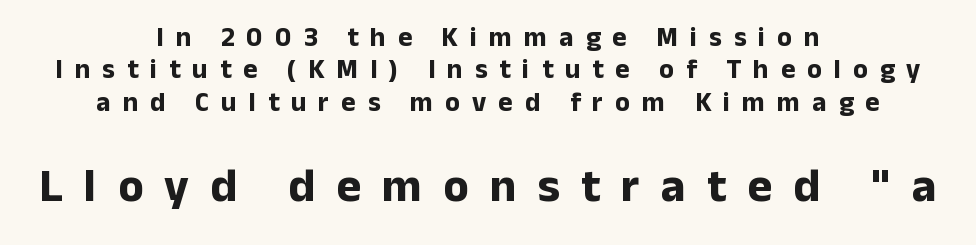
The image shows 47 px bold sans-serif type, upright; set centered, line spacing 1.2x, unusually wide letter spacing (+0.45 em), not underlined; the second (bottom) block is 1.74x larger; low stroke contrast and a medium x-height.
